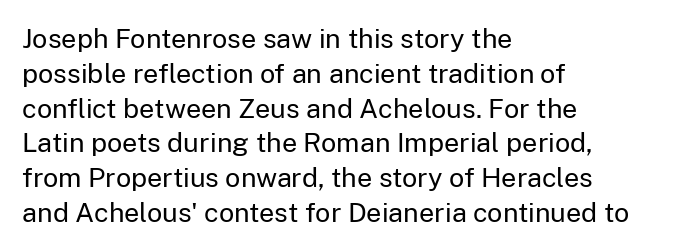
This sample keeps an unexceptional amount of space between lines. Characters remain perfectly vertical along every line. The gap between lines stays unmarked. Is this a heavy cut? Hardly; it is regular or lighter.
